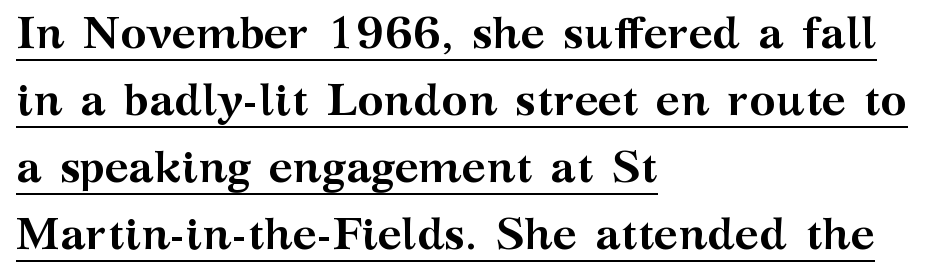
The image shows 45 px semibold, wide serif type, upright; set left-aligned, normal line spacing (1.49x), normal letter spacing, underlined; medium stroke contrast and a medium x-height.
